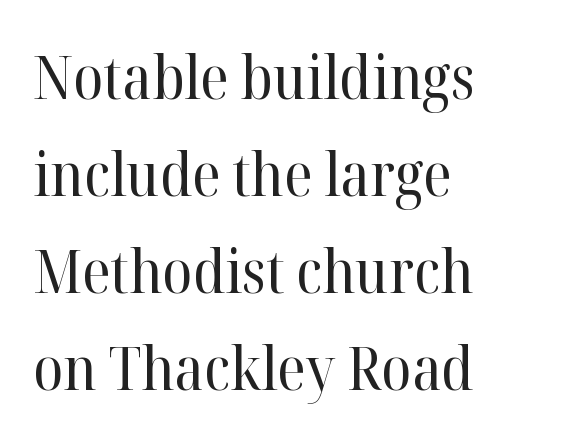
Q: Is the text bold? A: No.
Q: Is the text italic (slanted)? A: No, it is upright.
Q: Is the typeface a serif or a sans-serif typeface? A: Serif.
Q: Is the text underlined? A: No.
Q: How is the paragraph aligned? A: Left-aligned.
Q: Is the spacing between letters normal or unusually wide? A: Normal.
Q: Is the spacing between lines tight, normal or loose? A: Normal.
Q: Width (condensed, normal, or wide)? A: Normal.
Q: Stroke contrast? A: High.
Q: x-height? A: Medium.
Q: Monospaced? A: No.
